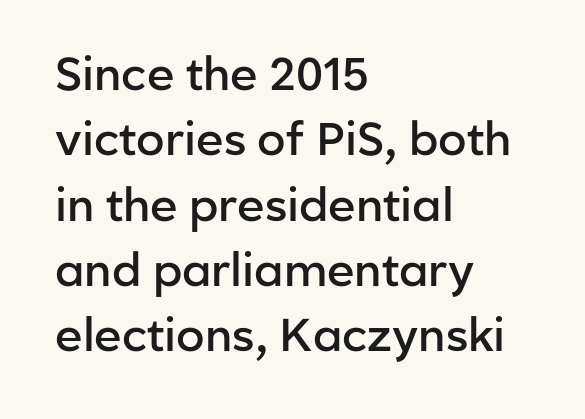
{"serif": "no", "italic": "no", "bold": "semi", "weight": "semibold", "width": "normal", "stroke_contrast": "low", "x_height": "medium", "monospaced": "no", "underline": "no", "align": "left", "line_spacing": "normal", "line_spacing_ratio": 1.42, "letter_spacing": "normal", "letter_spacing_em": 0.0, "glyph_px": 46}
